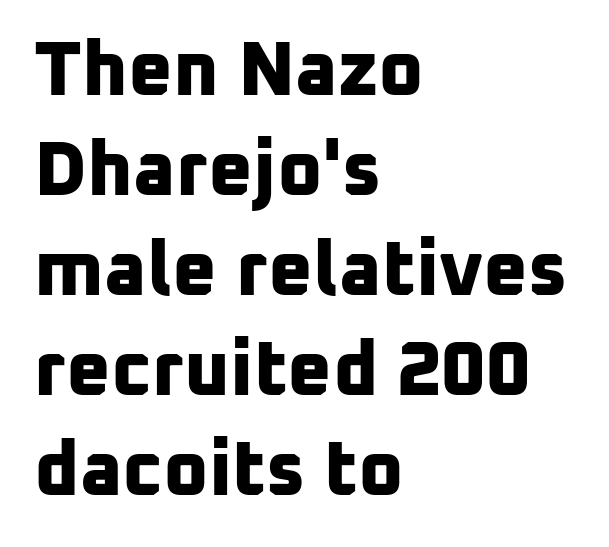
Each row of text sits above clean, open space. Thick stems and heavy bowls — unmistakably bold. This rendering employs a face without finishing strokes, i.e., a sans-serif. The letterforms sit shoulder to shoulder at normal distance.
